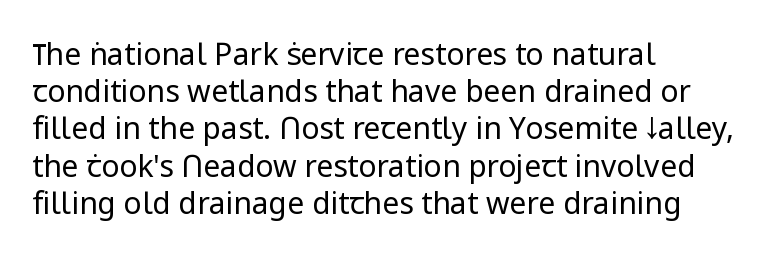
{"serif": "no", "italic": "no", "bold": "no", "weight": "regular", "width": "normal", "stroke_contrast": "low", "x_height": "medium", "monospaced": "no", "underline": "no", "align": "left", "line_spacing_ratio": 1.24, "letter_spacing": "normal", "letter_spacing_em": 0.0, "glyph_px": 30}
